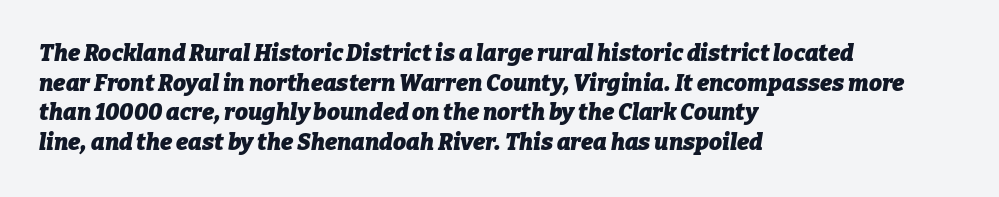
{"italic": "yes", "lean": "right", "slant_degrees": 9, "bold": "yes", "underline": "no", "align": "left", "line_spacing": "normal", "line_spacing_ratio": 1.29, "letter_spacing": "normal", "letter_spacing_em": 0.0, "glyph_px": 23}
